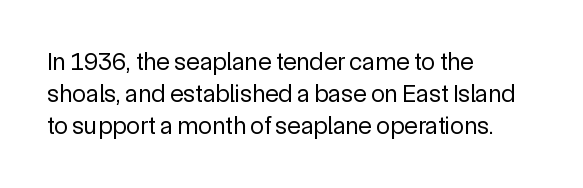
{"italic": "no", "bold": "no", "underline": "no", "align": "left", "line_spacing": "normal", "line_spacing_ratio": 1.29, "letter_spacing": "normal", "letter_spacing_em": 0.0, "glyph_px": 25}
